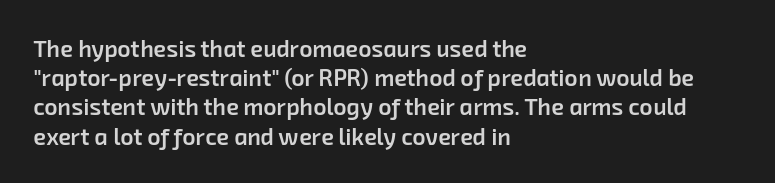
{"bold": "semi", "underline": "no", "align": "left", "line_spacing": "normal", "line_spacing_ratio": 1.27, "letter_spacing": "normal", "letter_spacing_em": 0.0, "glyph_px": 23}
